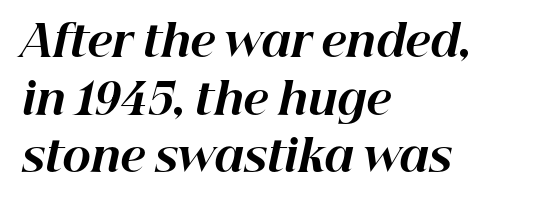
Q: Is the text bold? A: Yes.
Q: Is the text italic (slanted)? A: Yes, it leans right by about 12 degrees.
Q: Is the text underlined? A: No.
Q: How is the paragraph aligned? A: Left-aligned.
Q: Is the spacing between letters normal or unusually wide? A: Normal.
Q: Is the spacing between lines tight, normal or loose? A: Normal.
Q: Width (condensed, normal, or wide)? A: Normal.
Q: Stroke contrast? A: High.
Q: x-height? A: Medium.
Q: Monospaced? A: No.
